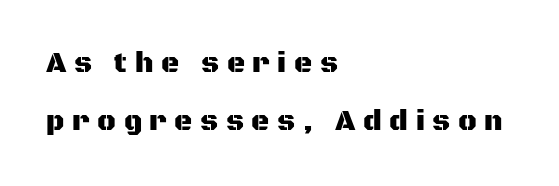
Q: Is the text italic (slanted)? A: No, it is upright.
Q: Is the typeface a serif or a sans-serif typeface? A: Sans-serif.
Q: Is the text underlined? A: No.
Q: How is the paragraph aligned? A: Left-aligned.
Q: Is the spacing between letters normal or unusually wide? A: Unusually wide.
Q: Is the spacing between lines tight, normal or loose? A: Loose.
Q: Width (condensed, normal, or wide)? A: Normal.
Q: Stroke contrast? A: Medium.
Q: x-height? A: Large.
Q: Monospaced? A: No.
